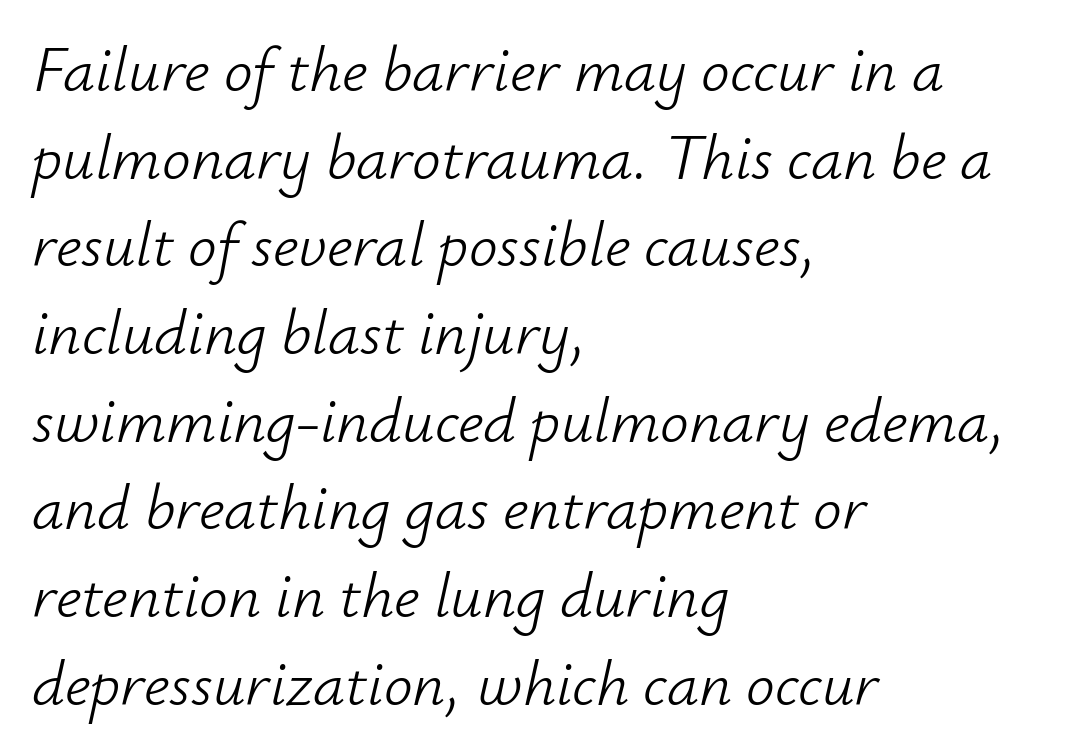
Compared with a typical body face, this is equally light or lighter still. An italicized treatment has been applied to the whole sample. You could not count columns in this text — the font is proportionally spaced. Type without underlining. The rendering keeps characters at their native spacing.
